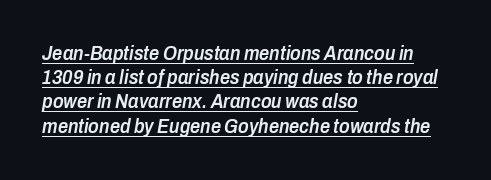
Q: Is the text bold? A: Semi-bold.
Q: Is the text italic (slanted)? A: Yes, it leans right by about 10 degrees.
Q: Is the text underlined? A: Yes.
Q: How is the paragraph aligned? A: Left-aligned.
Q: Is the spacing between letters normal or unusually wide? A: Normal.
